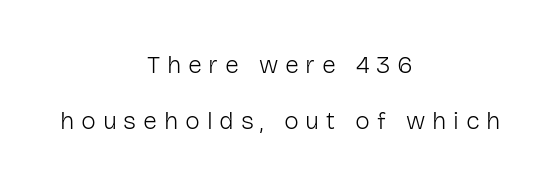
The image shows 25 px text type, upright; set centered, loose line spacing (2.26x), unusually wide letter spacing (+0.27 em), not underlined.
